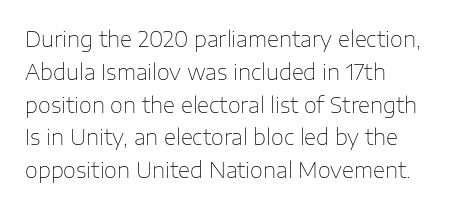
The image shows 21 px text type, upright; set left-aligned, normal line spacing (1.56x), normal letter spacing, not underlined.
